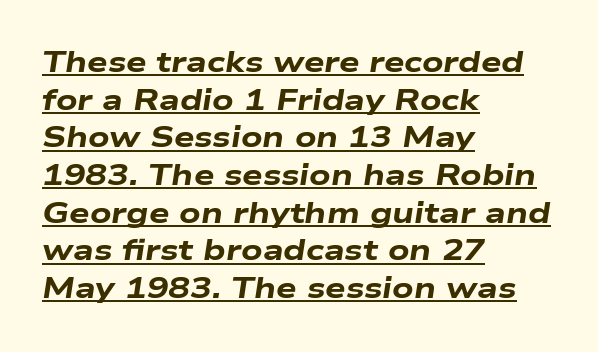
{"italic": "yes", "lean": "right", "slant_degrees": 9, "bold": "yes", "weight": "heavy", "width": "wide", "stroke_contrast": "low", "x_height": "medium", "monospaced": "no", "underline": "yes", "align": "left", "line_spacing": "normal", "line_spacing_ratio": 1.3, "letter_spacing": "normal", "letter_spacing_em": 0.0, "glyph_px": 29}
